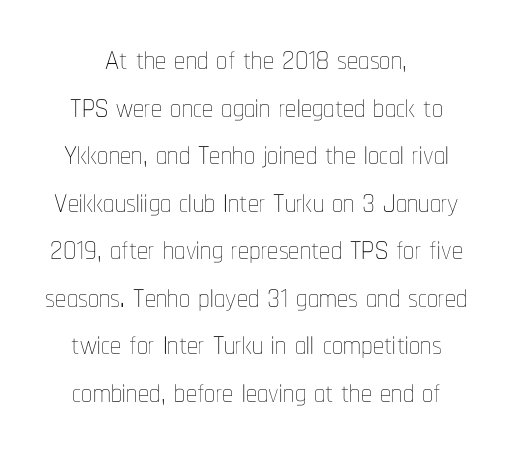
This sample trades vertical openness for compactness between lines. The type is set solid horizontally, with unmodified tracking. No chunkiness to these letters — they're not bold. The baseline area is clear.
